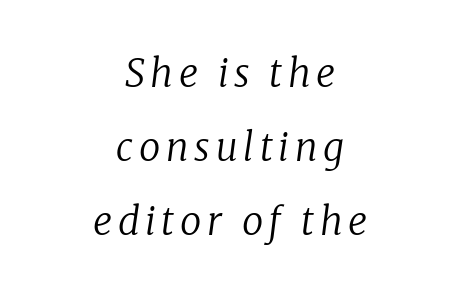
Q: Is the text bold? A: No.
Q: Is the text italic (slanted)? A: Yes, it leans right by about 8 degrees.
Q: Is the typeface a serif or a sans-serif typeface? A: Serif.
Q: Is the text underlined? A: No.
Q: How is the paragraph aligned? A: Centered.
Q: Is the spacing between lines tight, normal or loose? A: Loose.
Q: Width (condensed, normal, or wide)? A: Normal.
Q: Stroke contrast? A: Low.
Q: x-height? A: Medium.
Q: Monospaced? A: No.
